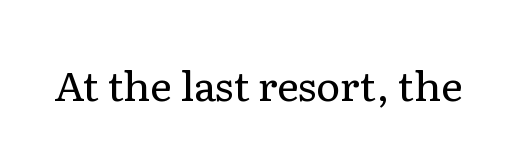
The image shows 41 px regular-weight serif type, upright; set normal letter spacing, not underlined; low stroke contrast and a medium x-height.
